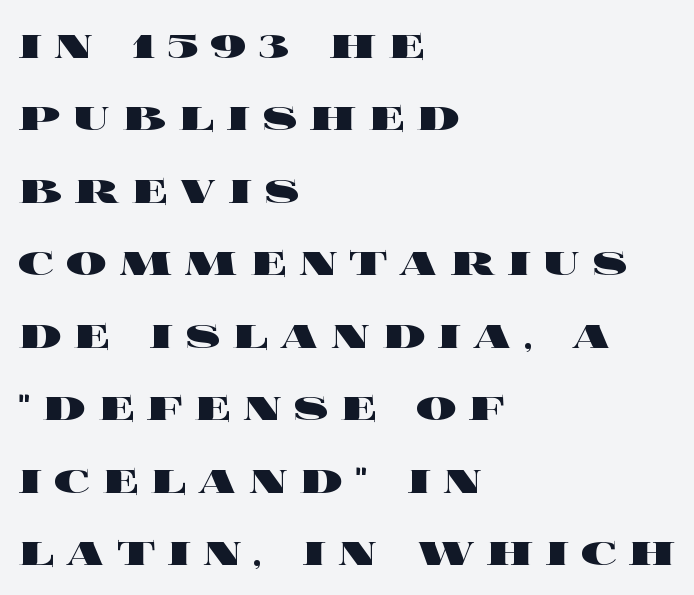
Q: Is the text bold? A: Yes.
Q: Is the text italic (slanted)? A: No, it is upright.
Q: Is the text underlined? A: No.
Q: How is the paragraph aligned? A: Left-aligned.
Q: Is the spacing between letters normal or unusually wide? A: Unusually wide.
Q: Is the spacing between lines tight, normal or loose? A: Normal.
Q: Width (condensed, normal, or wide)? A: Wide.
Q: x-height? A: Large.
Q: Monospaced? A: No.
